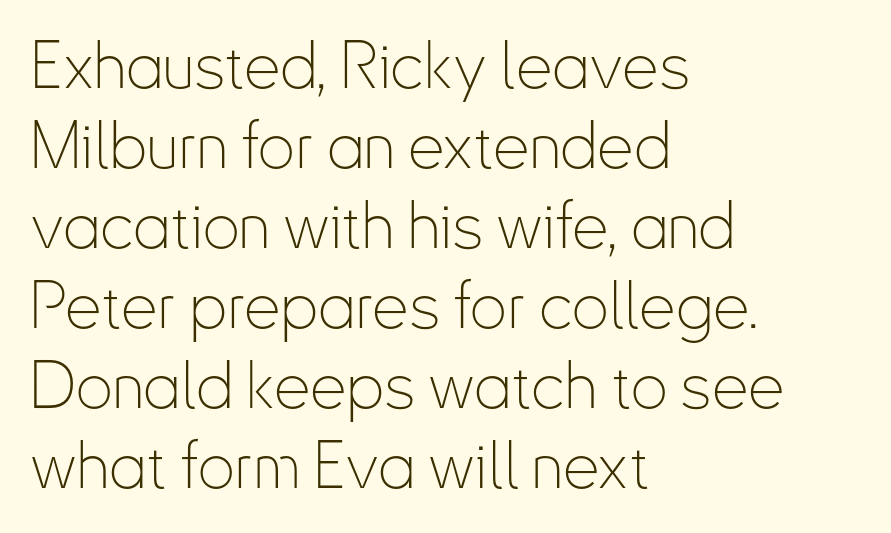
Q: Is the text bold? A: No.
Q: Is the text italic (slanted)? A: No, it is upright.
Q: Is the typeface a serif or a sans-serif typeface? A: Sans-serif.
Q: Is the text underlined? A: No.
Q: How is the paragraph aligned? A: Left-aligned.
Q: Is the spacing between letters normal or unusually wide? A: Normal.
Q: Width (condensed, normal, or wide)? A: Condensed.
Q: Stroke contrast? A: Low.
Q: x-height? A: Small.
Q: Monospaced? A: No.
